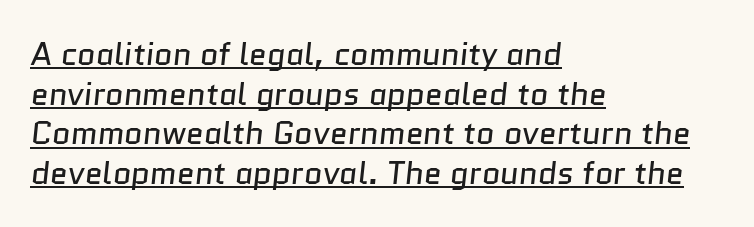
The image shows 32 px regular-weight sans-serif type; set left-aligned, line spacing 1.24x, normal letter spacing, underlined; low stroke contrast and a medium x-height.
